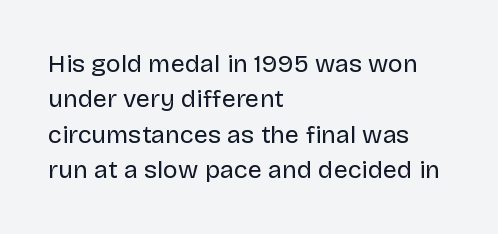
The image shows 25 px text type, upright; set left-aligned, normal line spacing (1.42x), normal letter spacing, not underlined.
